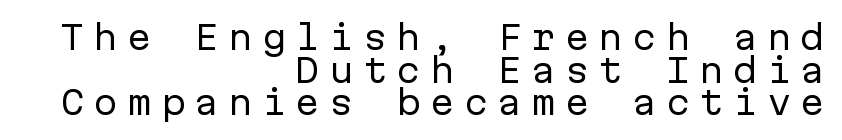
The image shows 33 px regular-weight sans-serif type, upright, monospaced; set right-aligned, tight line spacing (0.99x), unusually wide letter spacing (+0.27 em), not underlined; low stroke contrast and a medium x-height.
